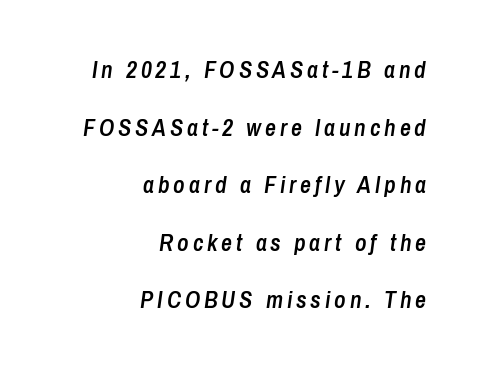
Q: Is the text bold? A: Semi-bold.
Q: Is the text italic (slanted)? A: Yes, it leans right by about 8 degrees.
Q: Is the text underlined? A: No.
Q: How is the paragraph aligned? A: Right-aligned.
Q: Is the spacing between lines tight, normal or loose? A: Loose.
